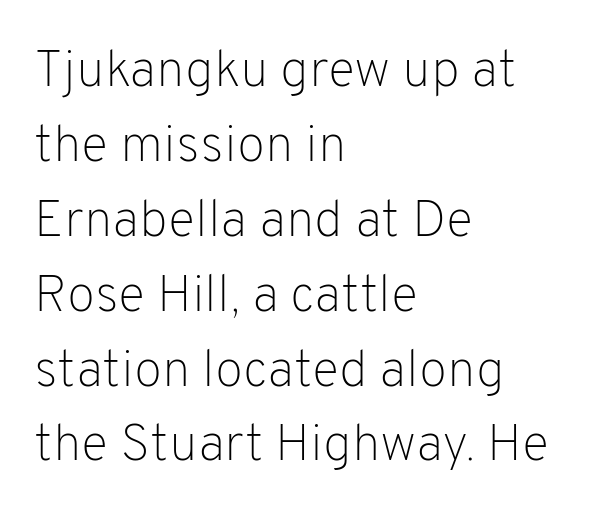
{"serif": "no", "italic": "no", "bold": "no", "weight": "light", "width": "normal", "stroke_contrast": "low", "x_height": "medium", "monospaced": "no", "underline": "no", "align": "left", "line_spacing": "normal", "line_spacing_ratio": 1.44, "letter_spacing": "normal", "letter_spacing_em": 0.0, "glyph_px": 52}
